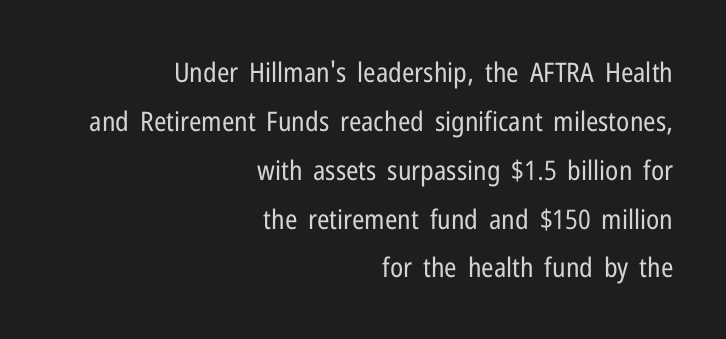
The image shows 27 px text type, upright; set right-aligned, line spacing 1.81x, normal letter spacing, not underlined.
